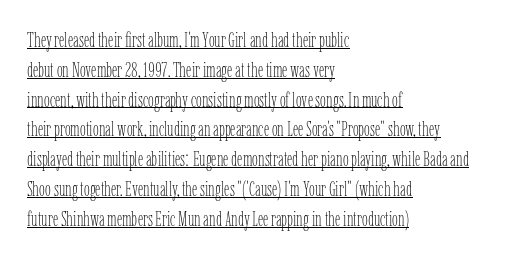
A rule runs beneath these lines of type. When letters stand straight like this, we call the style roman or upright. Tracking value appears to be zero — textbook default spacing. These lines sit exactly where default settings would place them. Nothing heavy about these letters — not bold at all. Compared with a centered layout, this one pins lines to the left instead.
